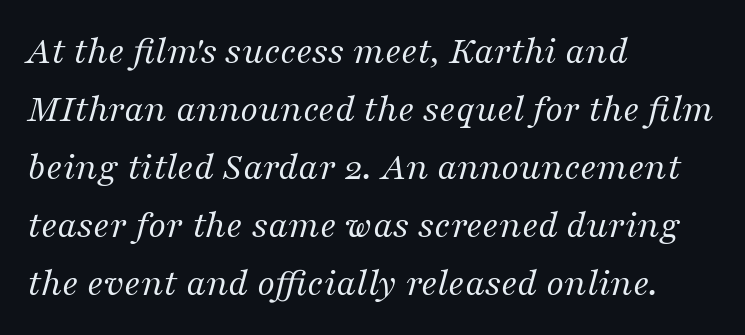
{"serif": "yes", "italic": "yes", "lean": "right", "slant_degrees": 16, "bold": "no", "weight": "regular", "width": "normal", "stroke_contrast": "medium", "x_height": "medium", "monospaced": "no", "underline": "no", "align": "left", "line_spacing": "normal", "line_spacing_ratio": 1.45, "letter_spacing": "normal", "letter_spacing_em": 0.0, "glyph_px": 40}
